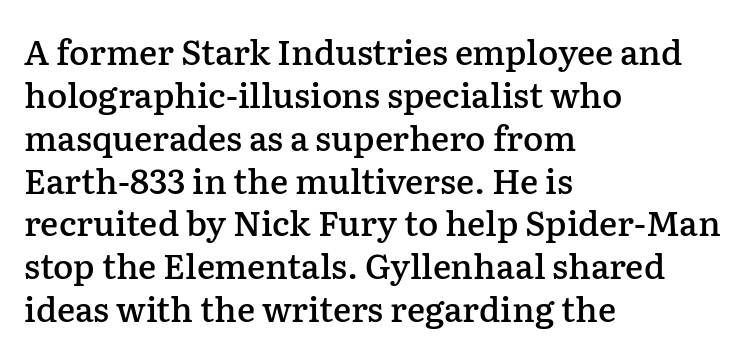
Compared with typical body copy, the letter spacing here is the same. Nobody drew a line under any word here. Italic? Not at all — the glyphs are vertical. The face used here is seriffed, in the tradition of book romans. A student would call this left alignment; a typographer would say flush left, rag right. What's the leading like? Ordinary, nothing unusual.
